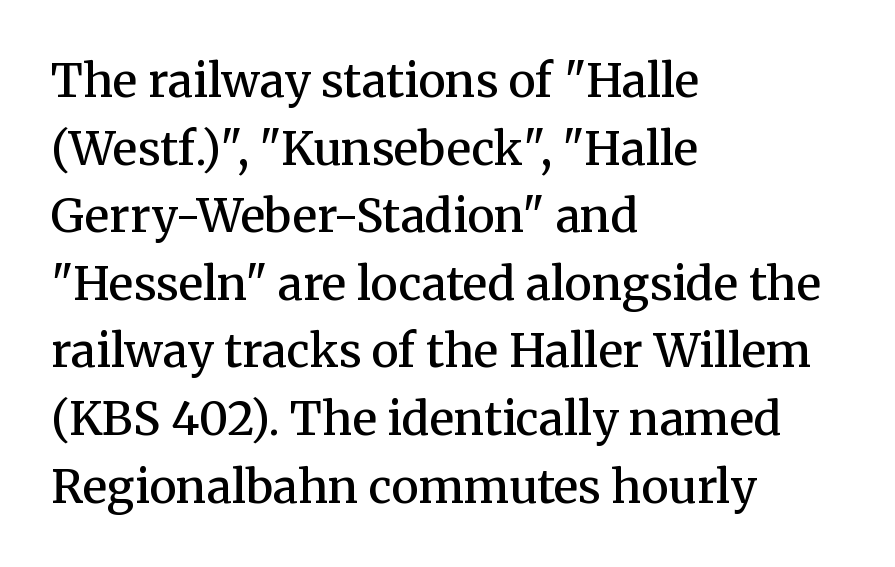
Q: Is the text bold? A: Semi-bold.
Q: Is the text italic (slanted)? A: No, it is upright.
Q: Is the typeface a serif or a sans-serif typeface? A: Serif.
Q: Is the text underlined? A: No.
Q: How is the paragraph aligned? A: Left-aligned.
Q: Is the spacing between letters normal or unusually wide? A: Normal.
Q: Is the spacing between lines tight, normal or loose? A: Normal.
Q: Width (condensed, normal, or wide)? A: Normal.
Q: Stroke contrast? A: Medium.
Q: x-height? A: Medium.
Q: Monospaced? A: No.
